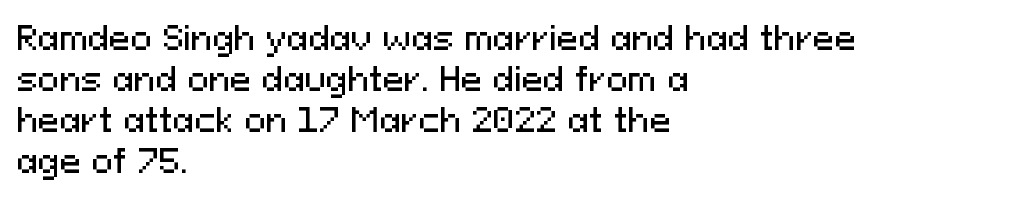
These lines are set flush left with a ragged right edge. Nobody drew a line under any word here. Each letter's strokes conclude bluntly, with no projecting serifs. Vertically, the passage feels balanced, rows spaced as you'd expect.
